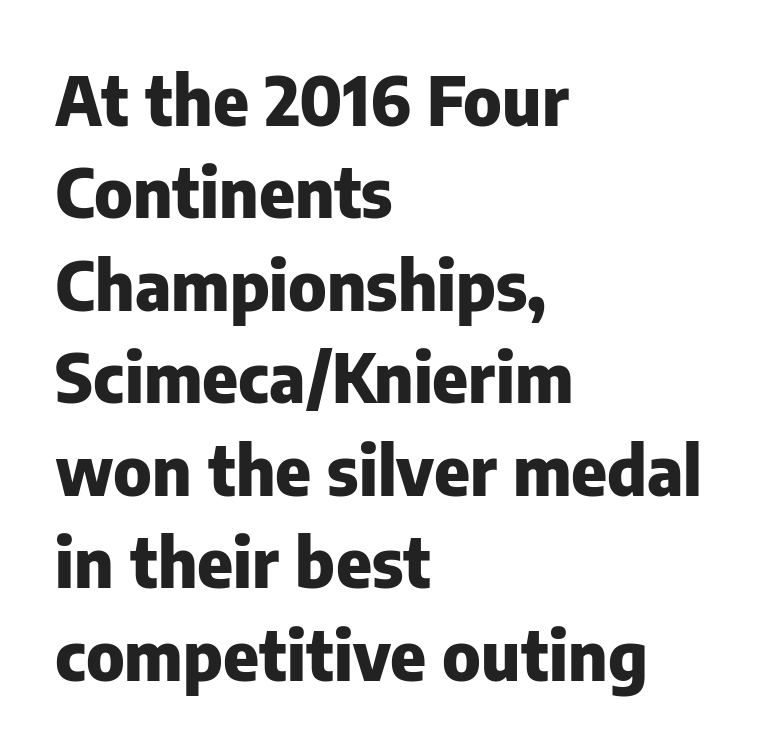
Q: Is the text bold? A: Yes.
Q: Is the text italic (slanted)? A: No, it is upright.
Q: Is the typeface a serif or a sans-serif typeface? A: Sans-serif.
Q: Is the text underlined? A: No.
Q: How is the paragraph aligned? A: Left-aligned.
Q: Is the spacing between letters normal or unusually wide? A: Normal.
Q: Is the spacing between lines tight, normal or loose? A: Normal.
Q: Width (condensed, normal, or wide)? A: Normal.
Q: Stroke contrast? A: Low.
Q: x-height? A: Medium.
Q: Monospaced? A: No.
